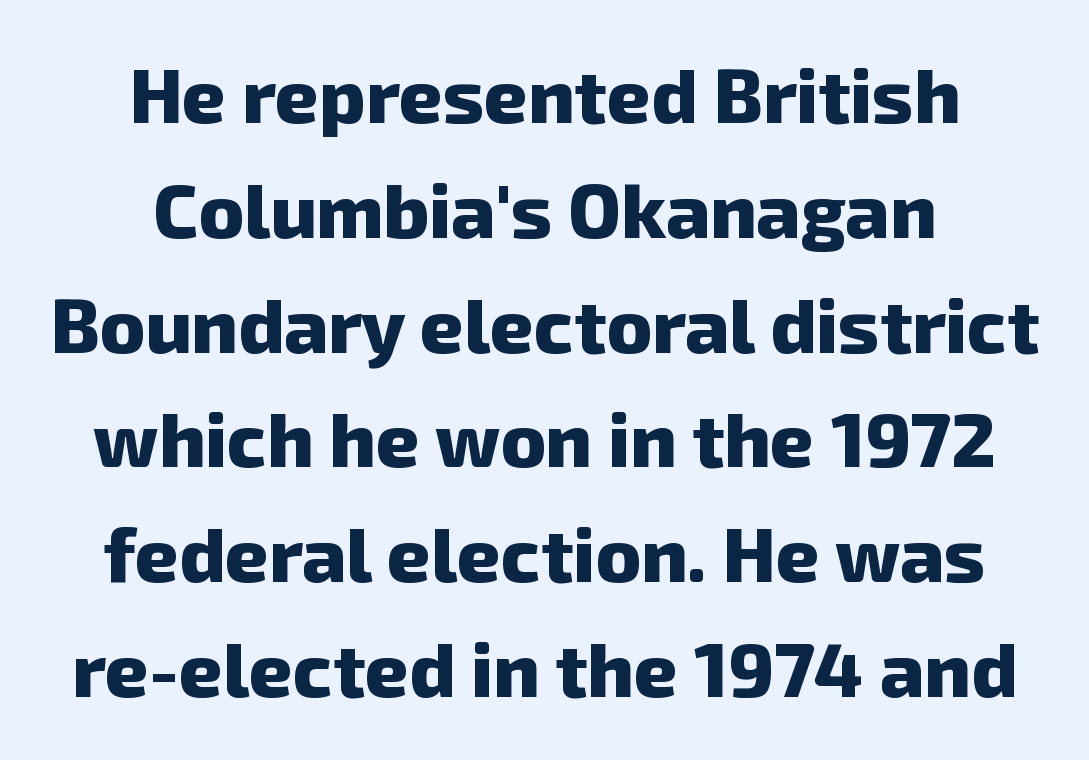
The font family rendered here belongs to the sans-serif group. A centered setting, common on invitations and titles, is used for this passage. The zone under the glyphs is completely vacant. A typesetter would call this zero additional tracking. Here the designer chose a conventional face with non-uniform glyph widths.
